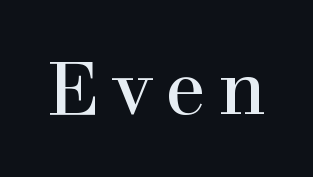
The image shows 74 px regular-weight serif type, upright; set not underlined; high stroke contrast and a medium x-height.
